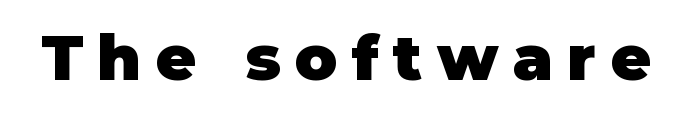
The image shows 63 px heavy sans-serif type, upright; set unusually wide letter spacing (+0.23 em), not underlined; low stroke contrast and a large x-height.
